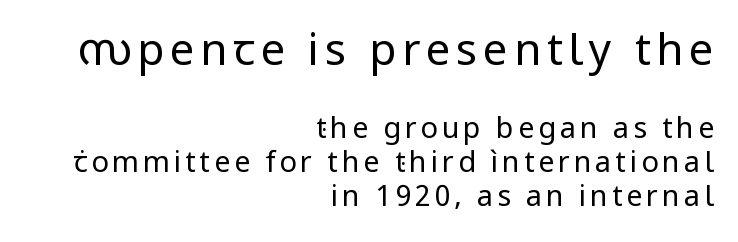
The image shows 44 px regular-weight sans-serif type, upright; set right-aligned, line spacing 1.17x, not underlined; the first (top) block is 1.52x larger; low stroke contrast and a medium x-height.
